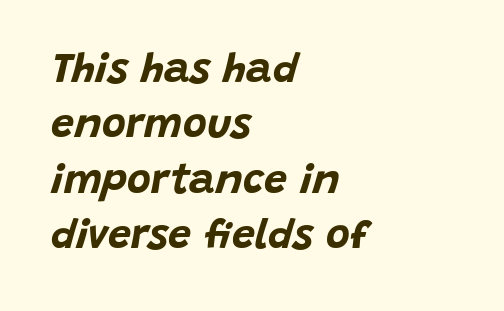
{"italic": "yes", "lean": "right", "slant_degrees": 15, "bold": "yes", "weight": "bold", "width": "normal", "stroke_contrast": "low", "x_height": "large", "monospaced": "no", "underline": "no", "align": "left", "line_spacing": "normal", "line_spacing_ratio": 1.35, "letter_spacing": "normal", "letter_spacing_em": 0.0, "glyph_px": 41}
